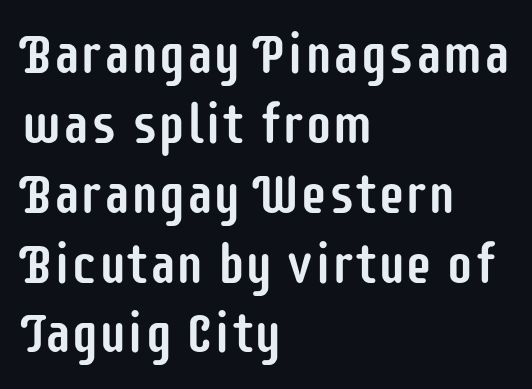
Q: Is the text italic (slanted)? A: No, it is upright.
Q: Is the typeface a serif or a sans-serif typeface? A: Sans-serif.
Q: Is the text underlined? A: No.
Q: How is the paragraph aligned? A: Left-aligned.
Q: Is the spacing between letters normal or unusually wide? A: Normal.
Q: Is the spacing between lines tight, normal or loose? A: Normal.
Q: Width (condensed, normal, or wide)? A: Condensed.
Q: Stroke contrast? A: Low.
Q: x-height? A: Large.
Q: Monospaced? A: No.
